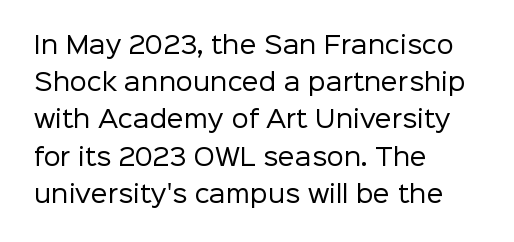
The image shows 24 px text type, upright; set left-aligned, normal line spacing (1.55x), normal letter spacing, not underlined.
